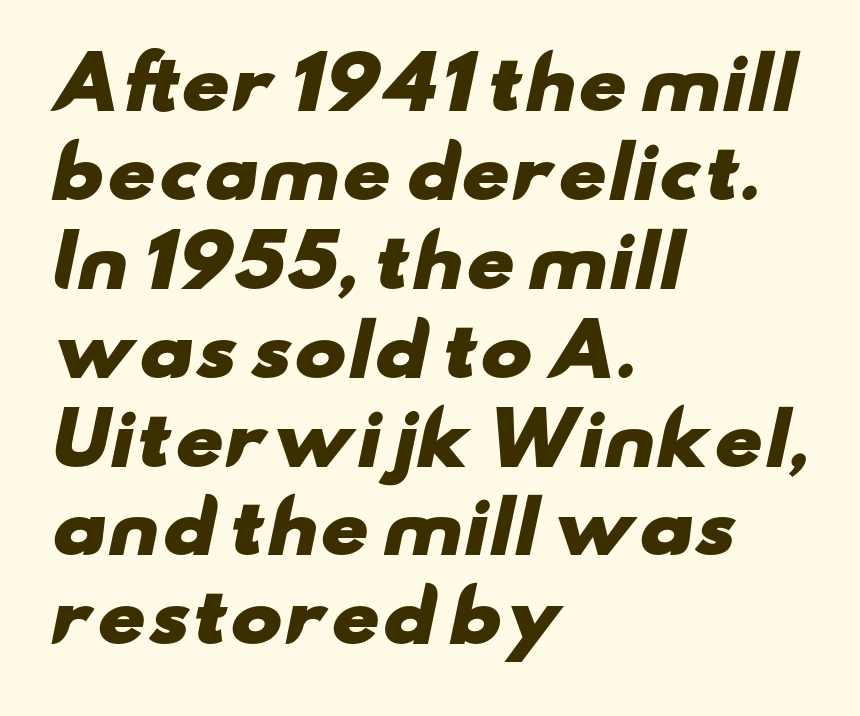
The image shows 70 px heavy, wide sans-serif type; set left-aligned, normal line spacing (1.27x), normal letter spacing, not underlined; low stroke contrast and a small x-height.
